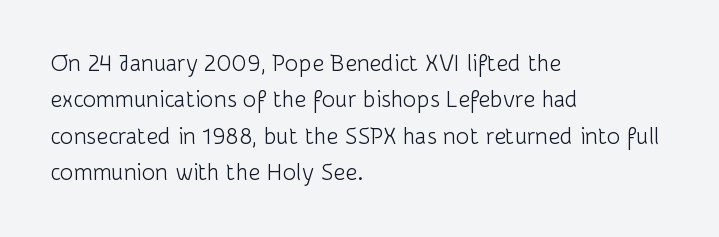
{"italic": "no", "bold": "no", "underline": "no", "align": "left", "line_spacing": "normal", "line_spacing_ratio": 1.58, "letter_spacing": "normal", "letter_spacing_em": 0.0, "glyph_px": 23}
